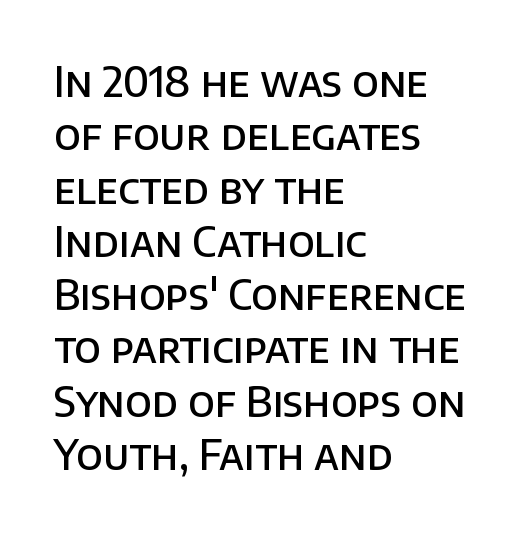
Decoration check: the copy has no underline. Each letter keeps its own natural width here, so spacing adapts to shape. The text block is weighted toward the left margin, trailing off unevenly rightward. Every character sits straight up, as roman type does.
